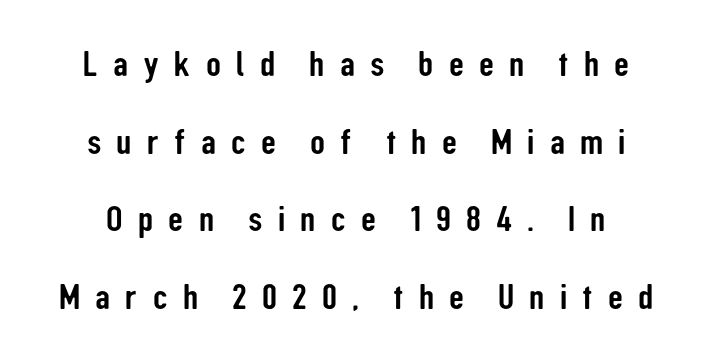
The image shows 37 px condensed sans-serif type, upright; set loose line spacing (2.1x), unusually wide letter spacing (+0.41 em), not underlined; low stroke contrast and a medium x-height.
